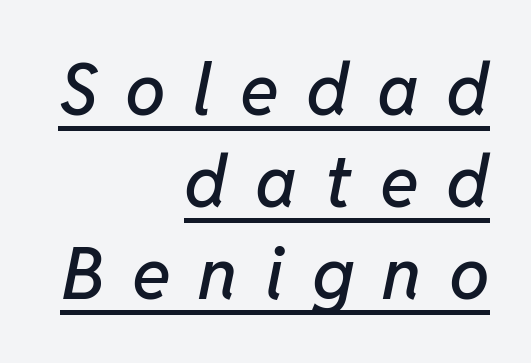
The image shows 72 px text type, italic (leaning right); set right-aligned, normal line spacing (1.28x), unusually wide letter spacing (+0.38 em), underlined; low stroke contrast and a medium x-height.
